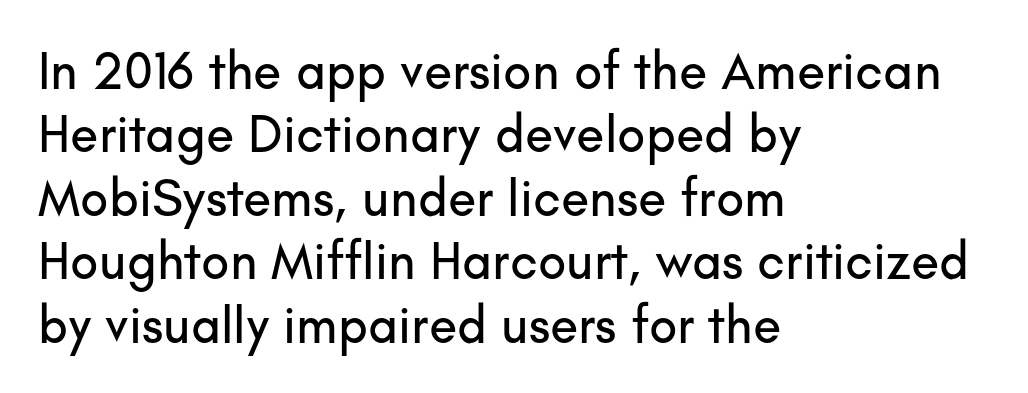
Tracking here is standard; glyphs follow each other at the usual distance. The space beneath each line is pristine and unruled. Proportional: the letters do not fall into vertical columns. Upright lettering throughout.
